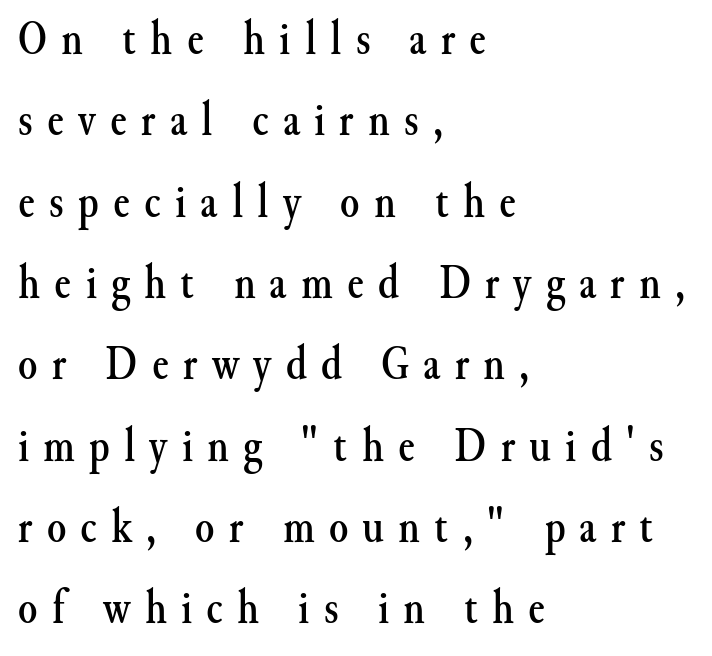
The image shows 49 px serif type, upright; set left-aligned, normal line spacing (1.66x), unusually wide letter spacing (+0.29 em), not underlined; medium stroke contrast and a small x-height.
